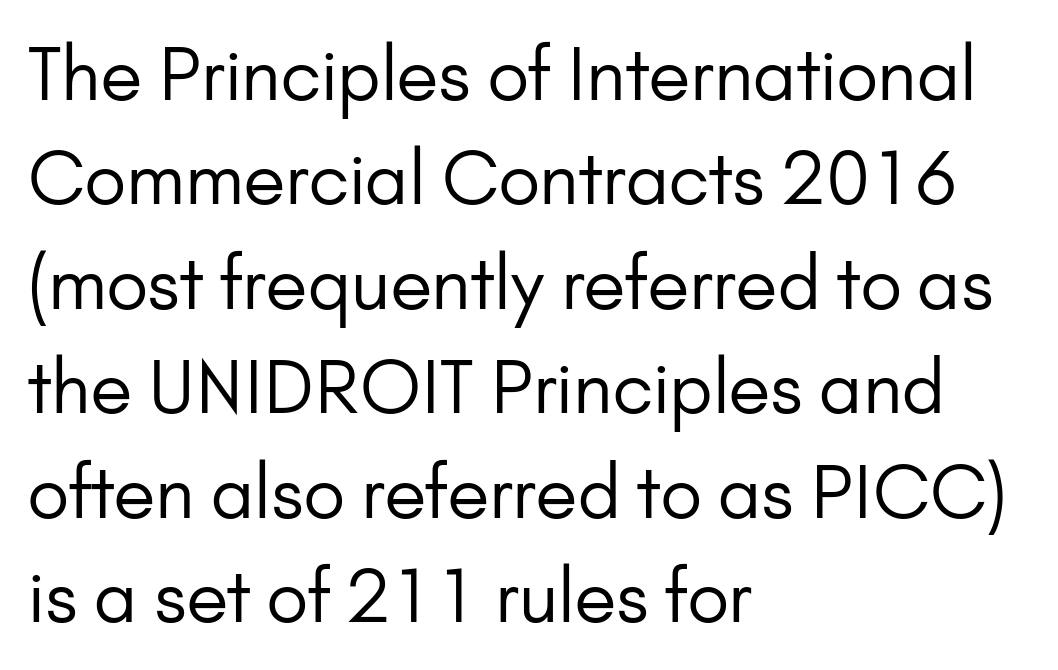
The image shows 72 px regular-weight sans-serif type, upright; set left-aligned, normal line spacing (1.45x), normal letter spacing, not underlined; low stroke contrast and a small x-height.
